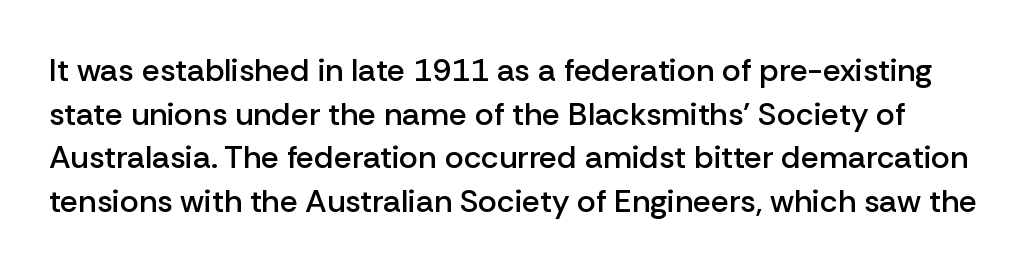
Q: Is the text bold? A: Semi-bold.
Q: Is the text italic (slanted)? A: No, it is upright.
Q: Is the typeface a serif or a sans-serif typeface? A: Sans-serif.
Q: Is the text underlined? A: No.
Q: Is the spacing between letters normal or unusually wide? A: Normal.
Q: Is the spacing between lines tight, normal or loose? A: Normal.
Q: Width (condensed, normal, or wide)? A: Normal.
Q: Stroke contrast? A: Low.
Q: x-height? A: Medium.
Q: Monospaced? A: No.
